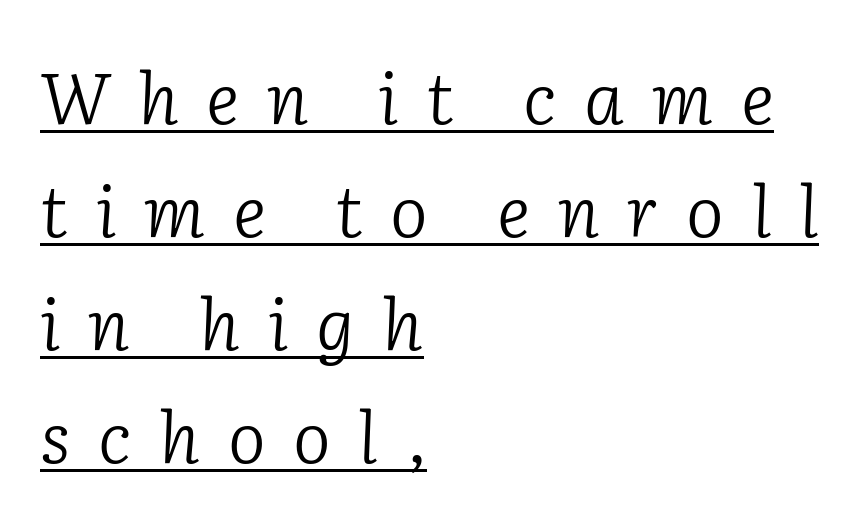
Q: Is the text bold? A: No.
Q: Is the text italic (slanted)? A: Yes, it leans right by about 2 degrees.
Q: Is the typeface a serif or a sans-serif typeface? A: Serif.
Q: Is the text underlined? A: Yes.
Q: How is the paragraph aligned? A: Left-aligned.
Q: Is the spacing between letters normal or unusually wide? A: Unusually wide.
Q: Is the spacing between lines tight, normal or loose? A: Normal.
Q: Width (condensed, normal, or wide)? A: Normal.
Q: Stroke contrast? A: Low.
Q: x-height? A: Medium.
Q: Monospaced? A: No.
